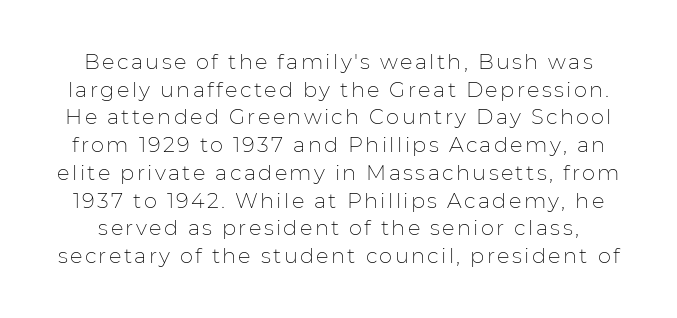
The image shows 21 px text type, upright; set normal line spacing (1.32x), not underlined.
